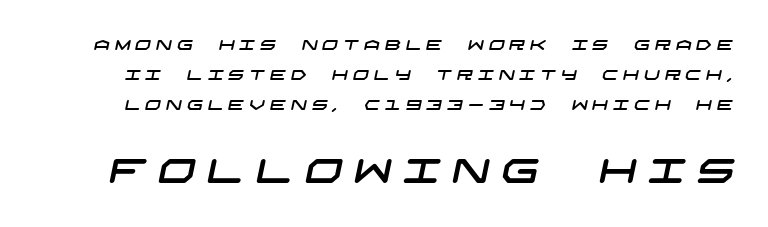
The more generous point size was reserved for the lower chunk. Grotesque or geometric, the face here clearly has no serifs. A bare baseline throughout the passage. Characters follow at a spacing far wider than the type designer built in.
